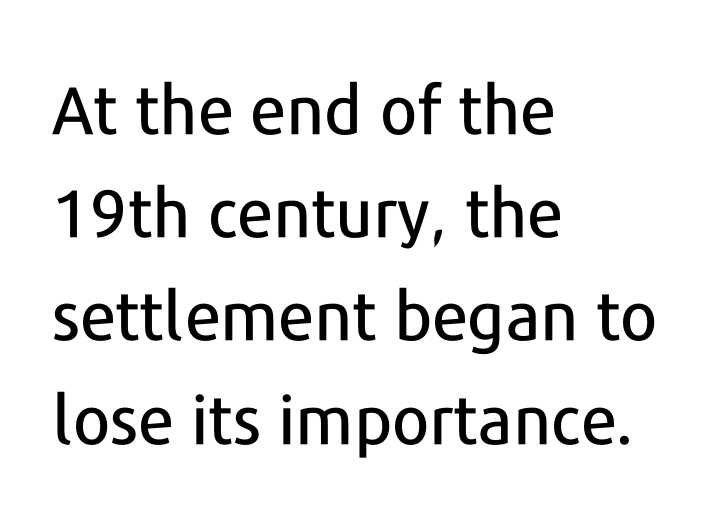
{"serif": "no", "italic": "no", "width": "normal", "stroke_contrast": "low", "x_height": "medium", "monospaced": "no", "underline": "no", "align": "left", "line_spacing": "normal", "line_spacing_ratio": 1.54, "letter_spacing": "normal", "letter_spacing_em": 0.0, "glyph_px": 67}
